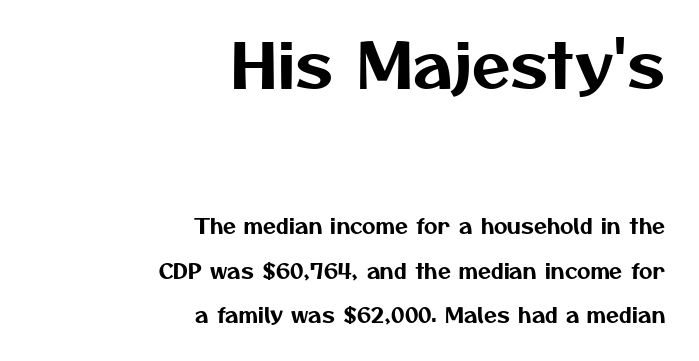
Q: Is the typeface a serif or a sans-serif typeface? A: Sans-serif.
Q: Is the text underlined? A: No.
Q: How is the paragraph aligned? A: Right-aligned.
Q: Is the spacing between letters normal or unusually wide? A: Normal.
Q: Is the spacing between lines tight, normal or loose? A: Loose.
Q: Which block of text is set in a larger size, the first (top) or the second (bottom)? A: The first (top) one.
Q: Width (condensed, normal, or wide)? A: Normal.
Q: Stroke contrast? A: Medium.
Q: x-height? A: Medium.
Q: Monospaced? A: No.
